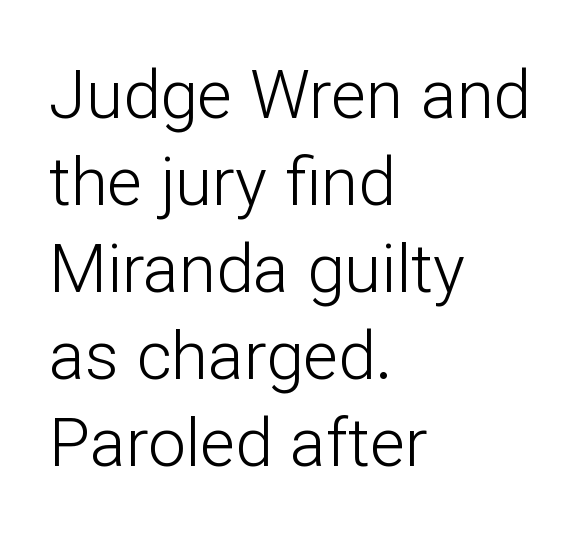
The image shows 67 px light sans-serif type, upright; set left-aligned, normal line spacing (1.3x), normal letter spacing, not underlined; low stroke contrast and a medium x-height.
